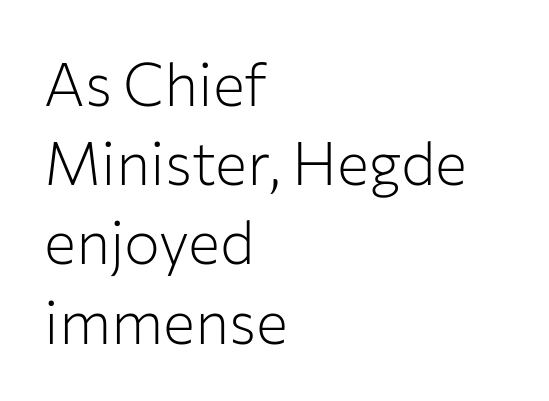
The image shows 60 px light sans-serif type, upright; set left-aligned, normal line spacing (1.32x), normal letter spacing, not underlined; low stroke contrast and a medium x-height.
